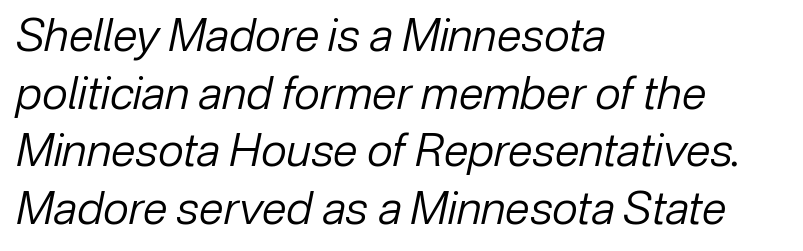
{"italic": "yes", "lean": "right", "slant_degrees": 12, "bold": "no", "weight": "regular", "width": "normal", "stroke_contrast": "low", "x_height": "medium", "monospaced": "no", "underline": "no", "align": "left", "line_spacing": "normal", "line_spacing_ratio": 1.28, "letter_spacing": "normal", "letter_spacing_em": 0.0, "glyph_px": 45}
